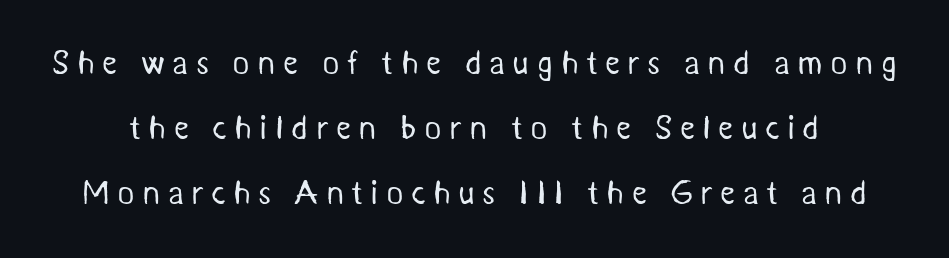
The image shows 33 px regular-weight sans-serif type; set loose line spacing (1.97x), unusually wide letter spacing (+0.22 em), not underlined; medium stroke contrast and a medium x-height.
